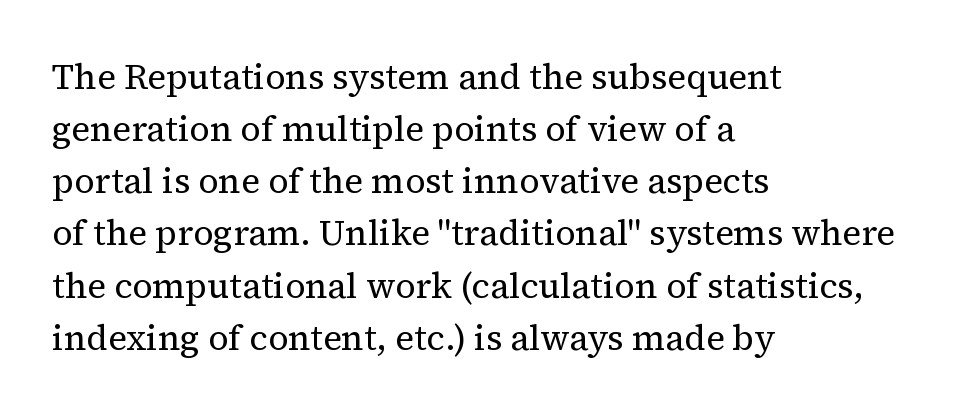
Notice how the passage keeps a crisp vertical edge on the left only. The cut favours lightness, reaching ordinary text weight at its darkest. A bare baseline throughout the passage. The passage shown is typed in a proportional face where columns would drift. Stroke terminals: seriffed.
